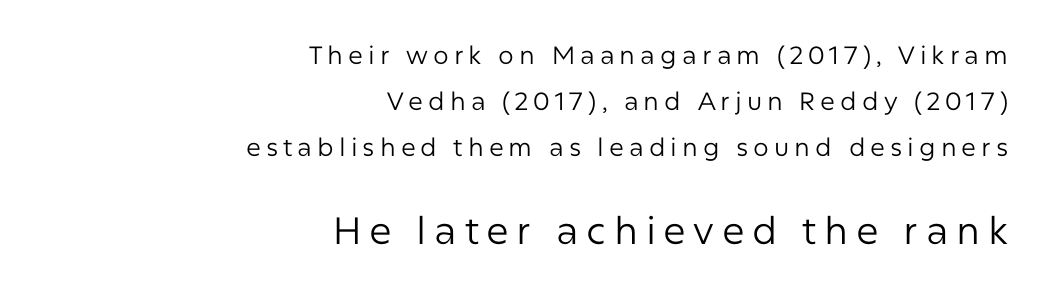
The image shows 38 px regular-weight sans-serif type, upright; set right-aligned, line spacing 1.84x, unusually wide letter spacing (+0.2 em), not underlined; the second (bottom) block is 1.52x larger; low stroke contrast and a medium x-height.
